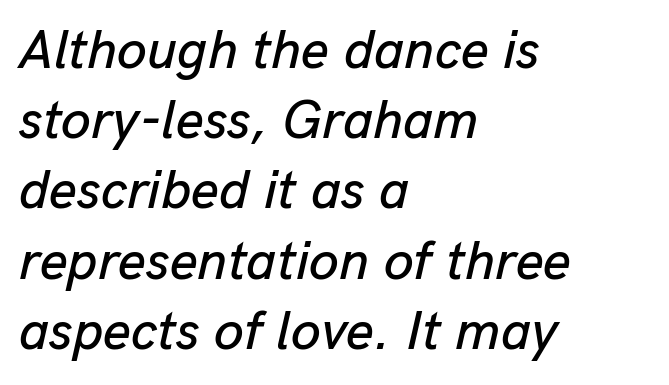
{"italic": "yes", "lean": "right", "slant_degrees": 13, "width": "normal", "stroke_contrast": "low", "x_height": "medium", "monospaced": "no", "underline": "no", "align": "left", "line_spacing": "normal", "line_spacing_ratio": 1.3, "letter_spacing": "normal", "letter_spacing_em": 0.0, "glyph_px": 54}
